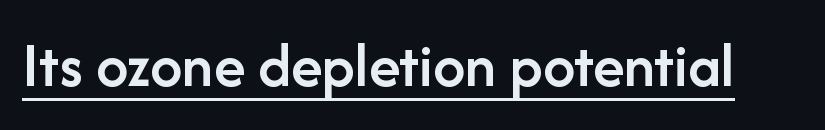
{"serif": "no", "italic": "no", "bold": "semi", "weight": "semibold", "width": "normal", "stroke_contrast": "low", "x_height": "medium", "monospaced": "no", "underline": "yes", "letter_spacing": "normal", "letter_spacing_em": 0.0, "glyph_px": 64}
